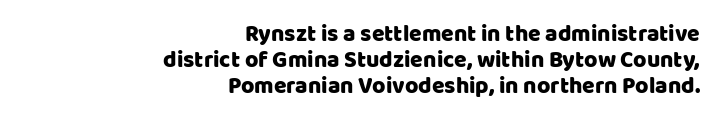
{"italic": "no", "underline": "no", "align": "right", "line_spacing": "tight", "line_spacing_ratio": 1.12, "letter_spacing": "normal", "letter_spacing_em": 0.0, "glyph_px": 23}
